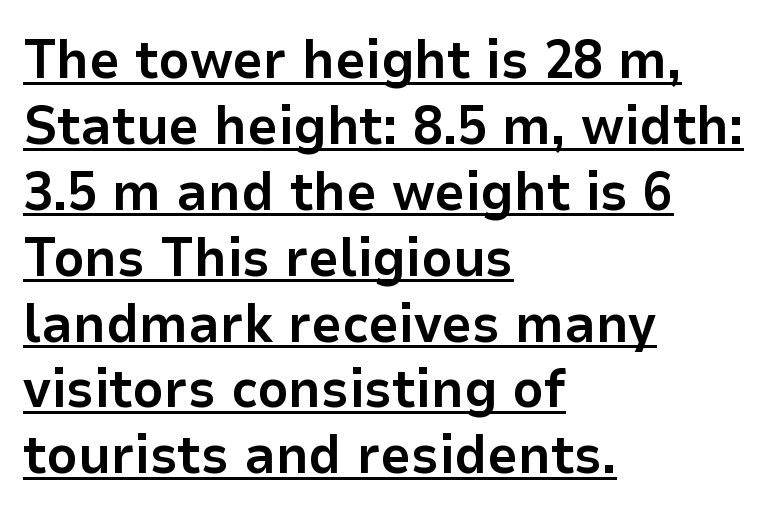
The string is rendered with underlining switched on. The paragraph has a hard left edge and a soft right edge. The letters carry no serifs — their stems end cleanly without finishing strokes. Bold? Absolutely — the strokes are thick and heavy. Inter-character spacing is left at the font's built-in metrics. Italic? Not at all — the glyphs are vertical.
